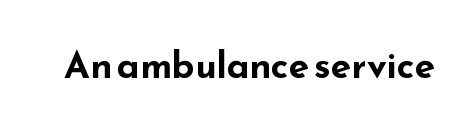
Q: Is the text bold? A: Yes.
Q: Is the text italic (slanted)? A: No, it is upright.
Q: Is the typeface a serif or a sans-serif typeface? A: Sans-serif.
Q: Is the text underlined? A: No.
Q: Is the spacing between letters normal or unusually wide? A: Normal.
Q: Width (condensed, normal, or wide)? A: Wide.
Q: Stroke contrast? A: Low.
Q: x-height? A: Small.
Q: Monospaced? A: No.
